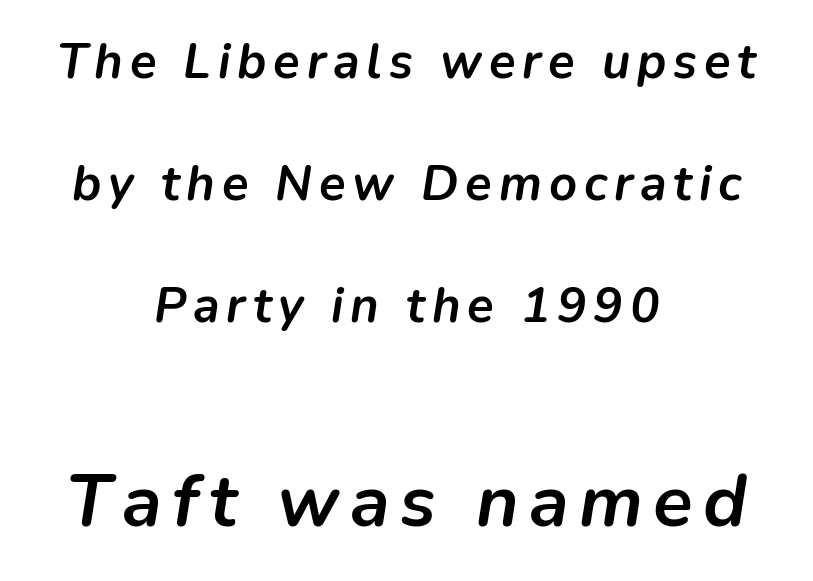
The image shows 73 px semibold type, italic (leaning right); set centered, loose line spacing (2.49x), not underlined; the second (bottom) block is 1.49x larger; low stroke contrast and a medium x-height.
